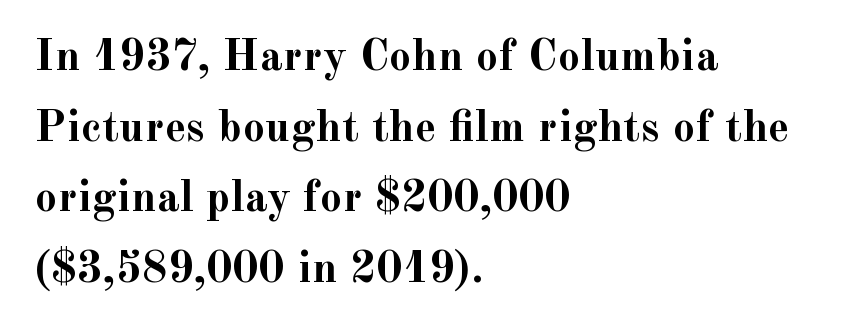
Each letter keeps its own natural width here, so spacing adapts to shape. The leading is moderate, giving the passage an even texture. Note: serifs present on the glyphs. Honestly, there is no underline to notice here at all. The letters stand upright; this is a roman face. The ragged edge is on the right, which tells us the setting is flush left.
